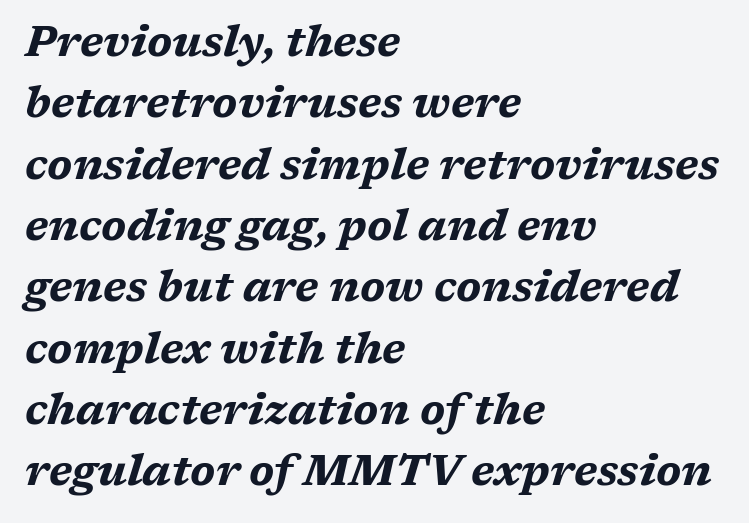
The image shows 42 px bold, wide type, italic (leaning right); set left-aligned, normal line spacing (1.46x), normal letter spacing, not underlined; medium stroke contrast and a medium x-height.
